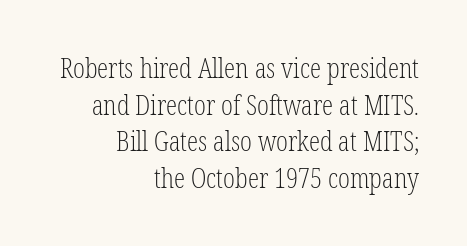
Q: Is the text bold? A: No.
Q: Is the text italic (slanted)? A: No, it is upright.
Q: Is the typeface a serif or a sans-serif typeface? A: Serif.
Q: Is the text underlined? A: No.
Q: How is the paragraph aligned? A: Right-aligned.
Q: Is the spacing between letters normal or unusually wide? A: Normal.
Q: Is the spacing between lines tight, normal or loose? A: Normal.
Q: Width (condensed, normal, or wide)? A: Condensed.
Q: Stroke contrast? A: Low.
Q: x-height? A: Medium.
Q: Monospaced? A: No.
